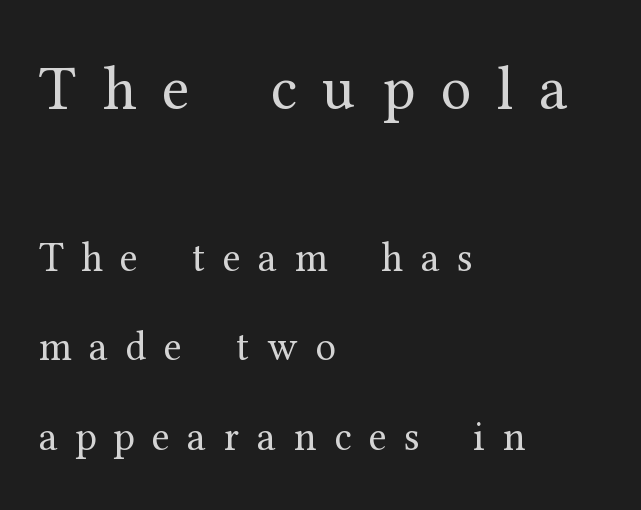
Is the letter spacing exaggerated? Yes — the characters are pushed far apart. Quick note: not italic, upright. Typesetter's note — upper block bumped up in size, lower block left smaller. The typesetting does not lean heavy: it is not bold. The type family on display is of the serif kind. The specimen omits any rule beneath the text block's lines.
